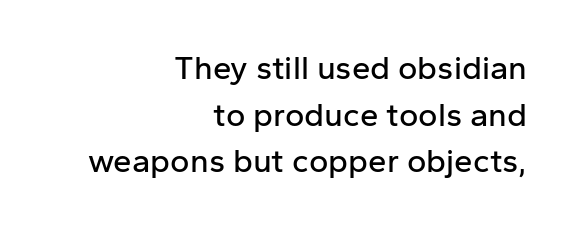
The image shows 33 px sans-serif type, upright; set right-aligned, normal line spacing (1.41x), normal letter spacing, not underlined; low stroke contrast and a medium x-height.
